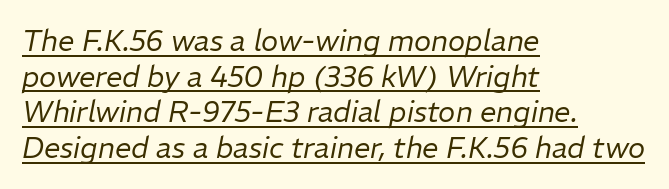
The image shows 29 px regular-weight type, italic (leaning right); set left-aligned, line spacing 1.23x, normal letter spacing, underlined; low stroke contrast and a medium x-height.
